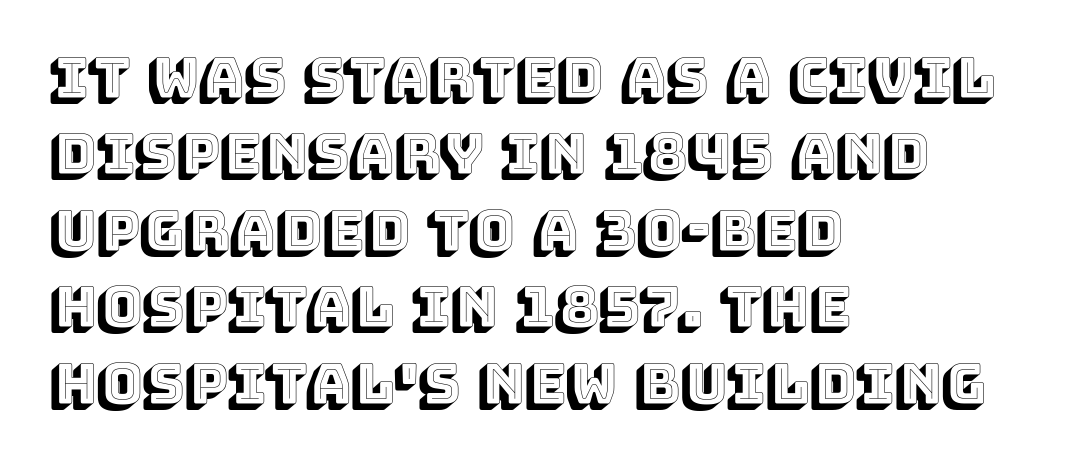
The image shows 55 px text type, upright; set left-aligned, normal line spacing (1.39x), normal letter spacing, not underlined; a large x-height.
